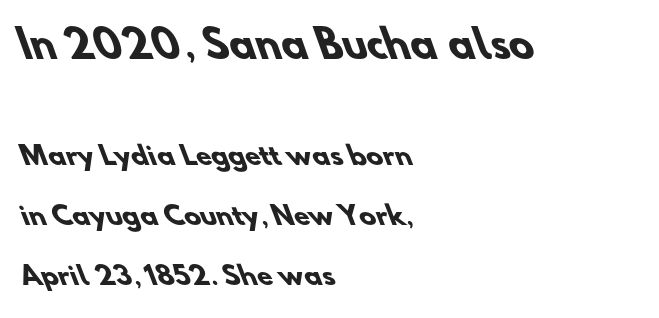
The image shows 37 px heavy sans-serif type; set left-aligned, loose line spacing (2.39x), normal letter spacing, not underlined; the first (top) block is 1.48x larger; low stroke contrast and a small x-height.
